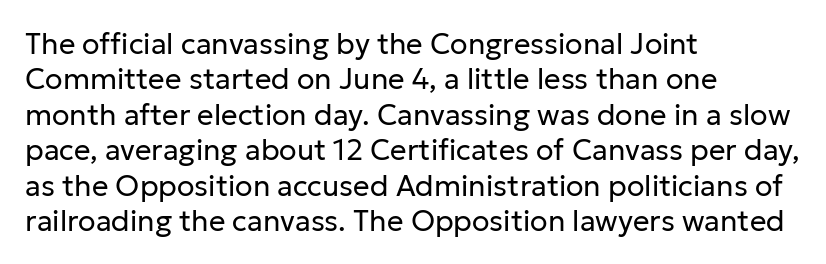
Q: Is the text bold? A: No.
Q: Is the text italic (slanted)? A: No, it is upright.
Q: Is the typeface a serif or a sans-serif typeface? A: Sans-serif.
Q: Is the text underlined? A: No.
Q: How is the paragraph aligned? A: Left-aligned.
Q: Is the spacing between letters normal or unusually wide? A: Normal.
Q: Width (condensed, normal, or wide)? A: Normal.
Q: Stroke contrast? A: Low.
Q: x-height? A: Medium.
Q: Monospaced? A: No.
